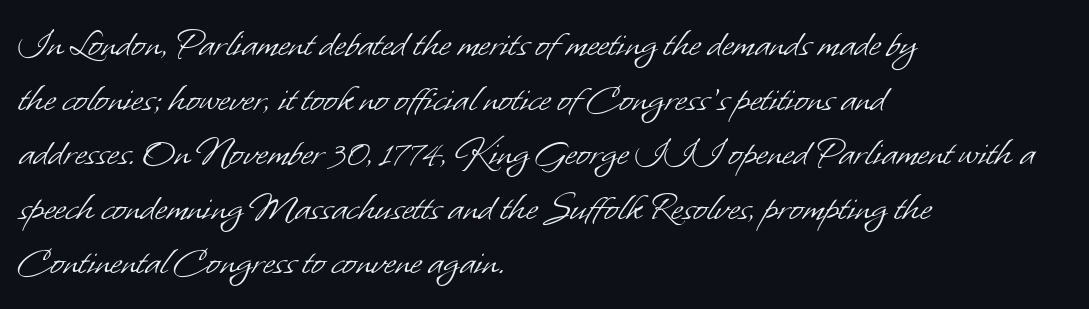
Q: Is the text bold? A: No.
Q: Is the typeface a serif or a sans-serif typeface? A: Sans-serif.
Q: Is the text underlined? A: No.
Q: How is the paragraph aligned? A: Left-aligned.
Q: Is the spacing between letters normal or unusually wide? A: Normal.
Q: Is the spacing between lines tight, normal or loose? A: Normal.
Q: Width (condensed, normal, or wide)? A: Normal.
Q: Stroke contrast? A: Low.
Q: x-height? A: Small.
Q: Monospaced? A: No.
